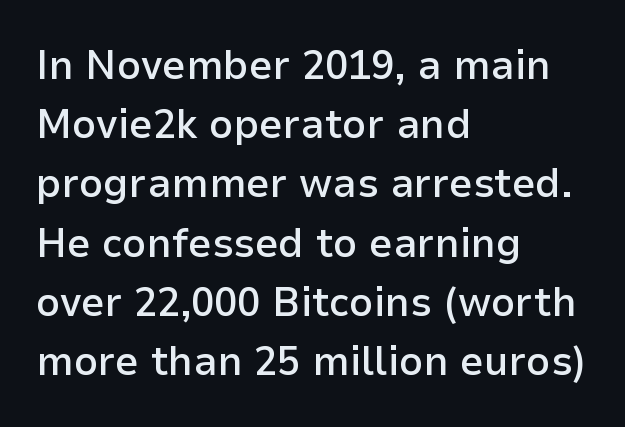
The rendering shows plain stroke endings on the letterforms — a sans-serif design. Reading down the column, the eye jumps a familiar distance to each next line. This sample has the flowing, uneven cadence of proportional lettering. Caption: multi-line text, flush left, ragged right. This sample uses an upright cut, with every glyph sitting square on the baseline. The area under the type is left untouched.
